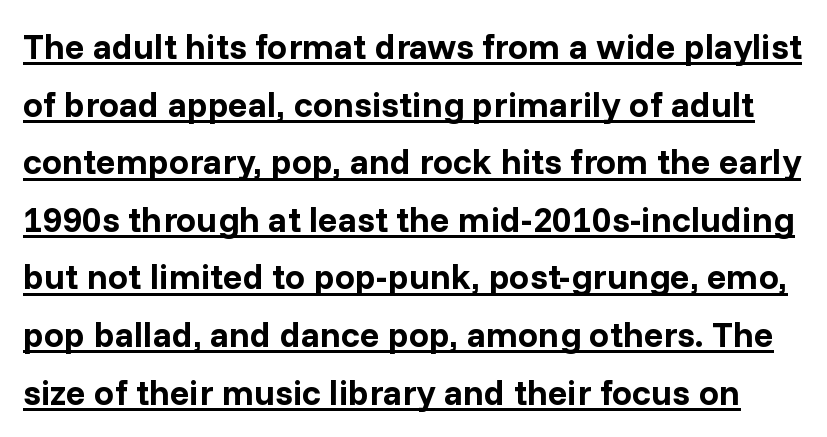
{"serif": "no", "italic": "no", "bold": "yes", "weight": "bold", "width": "normal", "stroke_contrast": "low", "x_height": "medium", "monospaced": "no", "underline": "yes", "line_spacing": "normal", "line_spacing_ratio": 1.6, "letter_spacing": "normal", "letter_spacing_em": 0.0, "glyph_px": 36}
